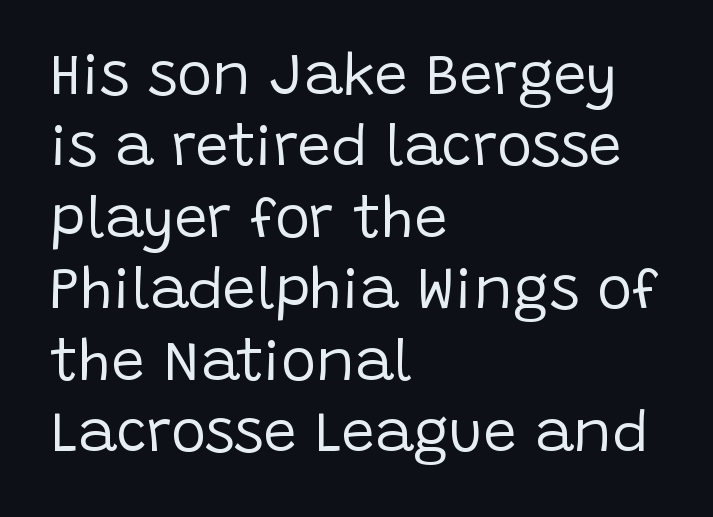
Q: Is the text bold? A: No.
Q: Is the text italic (slanted)? A: No, it is upright.
Q: Is the typeface a serif or a sans-serif typeface? A: Sans-serif.
Q: Is the text underlined? A: No.
Q: How is the paragraph aligned? A: Left-aligned.
Q: Is the spacing between letters normal or unusually wide? A: Normal.
Q: Width (condensed, normal, or wide)? A: Normal.
Q: Stroke contrast? A: Low.
Q: x-height? A: Large.
Q: Monospaced? A: No.
